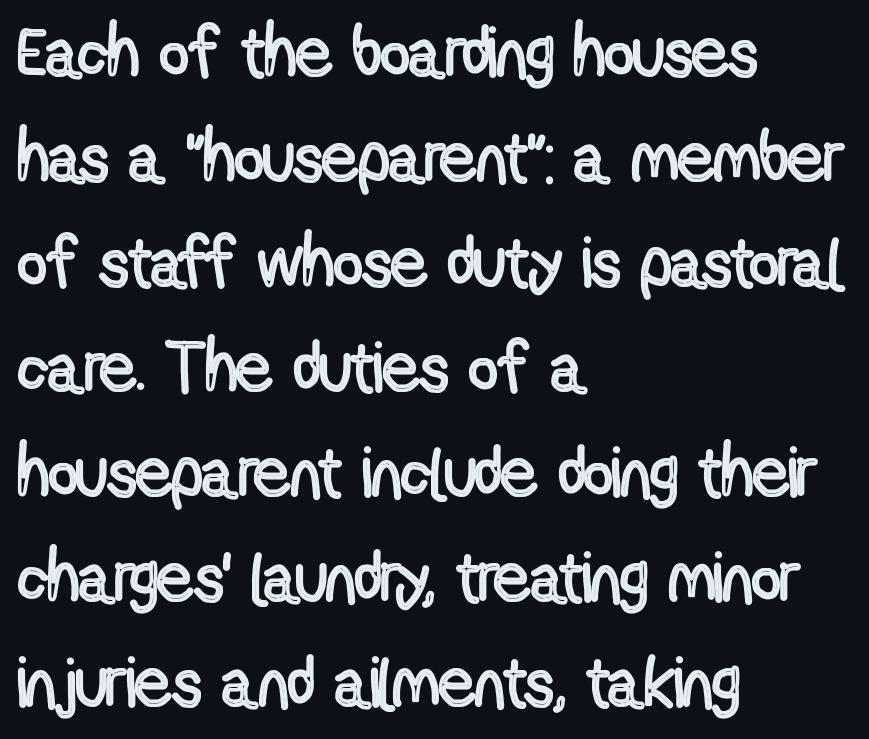
The image shows 71 px condensed type, upright; set left-aligned, normal line spacing (1.48x), normal letter spacing, not underlined; a medium x-height.
